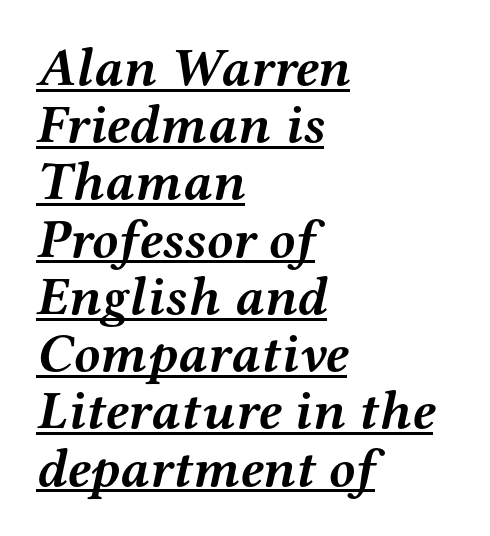
{"serif": "yes", "italic": "yes", "lean": "right", "slant_degrees": 12, "bold": "yes", "weight": "semibold", "width": "wide", "stroke_contrast": "medium", "x_height": "medium", "monospaced": "no", "underline": "yes", "align": "left", "line_spacing": "tight", "line_spacing_ratio": 1.06, "letter_spacing": "normal", "letter_spacing_em": 0.0, "glyph_px": 54}
